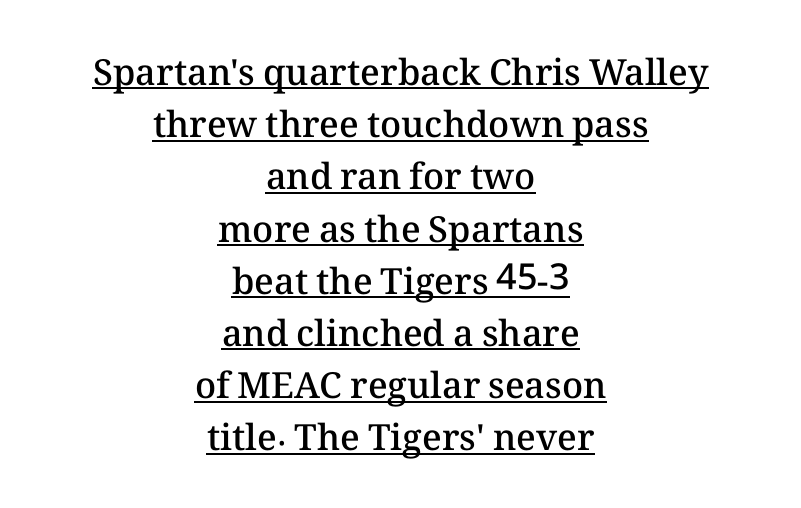
Moderately thickened strokes mark this as semibold type. Whoever set this chose a conventional vertical rhythm. The passage shown is underscored from start to finish. Do the characters align in a grid? No, the font is proportional. The compositor balanced each line on the midline.
